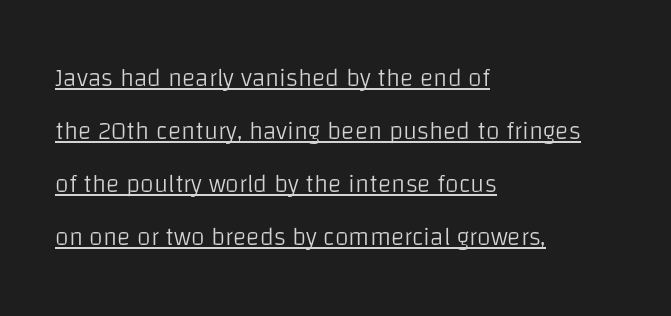
Q: Is the text bold? A: No.
Q: Is the text italic (slanted)? A: No, it is upright.
Q: Is the text underlined? A: Yes.
Q: How is the paragraph aligned? A: Left-aligned.
Q: Is the spacing between letters normal or unusually wide? A: Normal.
Q: Is the spacing between lines tight, normal or loose? A: Loose.
